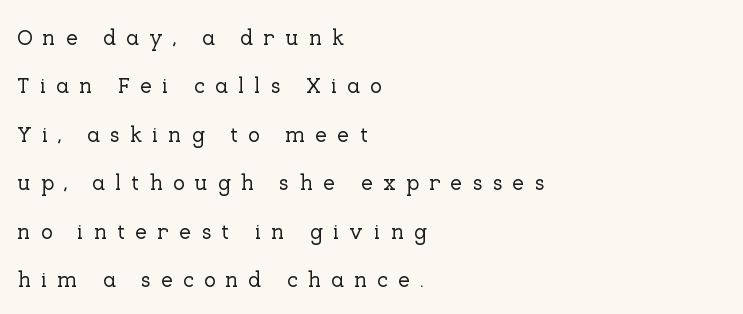
Unlike italic type, these characters show no tilt at all. Visually the block forms a straight wall on the left and a jagged coastline on the right. Observe the wide spacing: letters keep a clear distance from each other. The words here are not underlined. Horizontal bands of white between lines are thick stripes.
